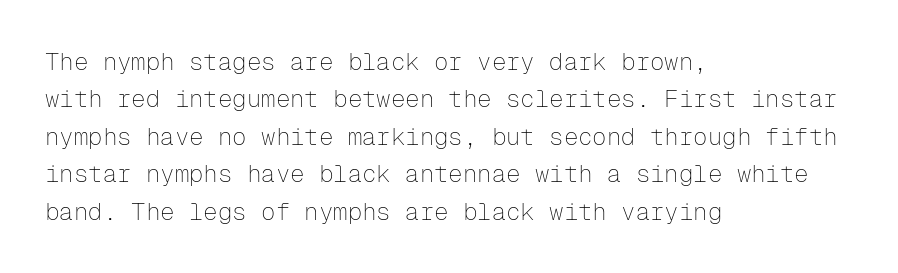
Evenly set lines give the paragraph a standard silhouette. Here the glyphs are tracked normally, forming tight word shapes. Rule under the text: the space is simply empty. Italic? Not at all — the glyphs are vertical. These glyphs show unthickened strokes, regular width or finer.
